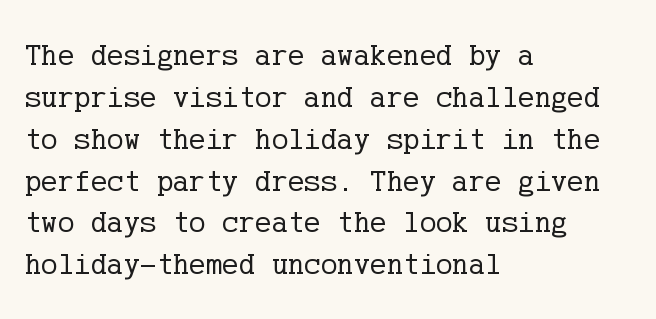
Q: Is the text bold? A: No.
Q: Is the text italic (slanted)? A: No, it is upright.
Q: Is the typeface a serif or a sans-serif typeface? A: Serif.
Q: Is the text underlined? A: No.
Q: How is the paragraph aligned? A: Left-aligned.
Q: Is the spacing between letters normal or unusually wide? A: Normal.
Q: Is the spacing between lines tight, normal or loose? A: Normal.
Q: Width (condensed, normal, or wide)? A: Normal.
Q: Stroke contrast? A: Low.
Q: x-height? A: Medium.
